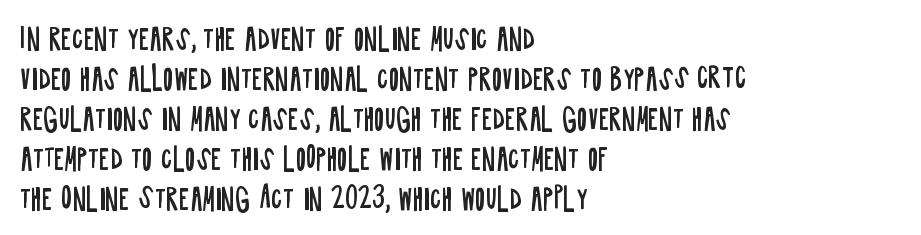
The image shows 28 px regular-weight, condensed sans-serif type, upright; set left-aligned, normal line spacing (1.43x), normal letter spacing, not underlined; low stroke contrast and a large x-height.
